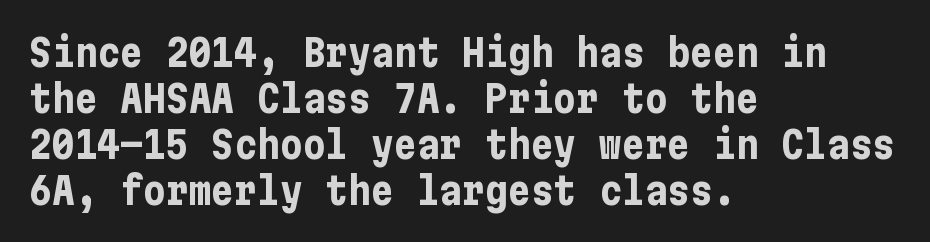
Q: Is the text bold? A: Yes.
Q: Is the text italic (slanted)? A: No, it is upright.
Q: Is the typeface a serif or a sans-serif typeface? A: Sans-serif.
Q: Is the text underlined? A: No.
Q: How is the paragraph aligned? A: Left-aligned.
Q: Is the spacing between letters normal or unusually wide? A: Normal.
Q: Width (condensed, normal, or wide)? A: Condensed.
Q: Stroke contrast? A: Low.
Q: x-height? A: Medium.
